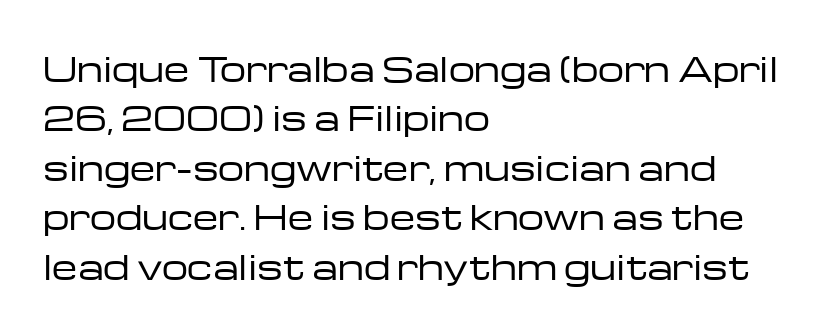
{"serif": "no", "italic": "no", "bold": "no", "weight": "regular", "width": "wide", "stroke_contrast": "low", "x_height": "medium", "monospaced": "no", "underline": "no", "align": "left", "line_spacing": "normal", "line_spacing_ratio": 1.5, "letter_spacing": "normal", "letter_spacing_em": 0.0, "glyph_px": 33}
